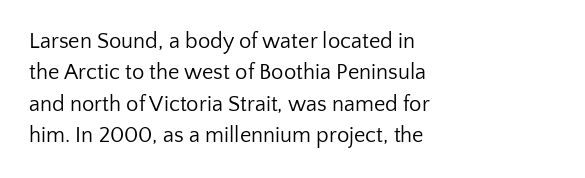
The image shows 22 px text type, upright; set left-aligned, normal line spacing (1.43x), normal letter spacing, not underlined.
